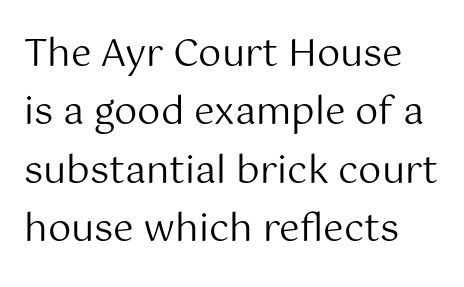
You could not count columns in this text — the font is proportionally spaced. The leading is moderate, giving the passage an even texture. Letters rest on an invisible, unmarked baseline. Here the glyphs are tracked normally, forming tight word shapes. A typesetter would mark this as roman, not italic.
